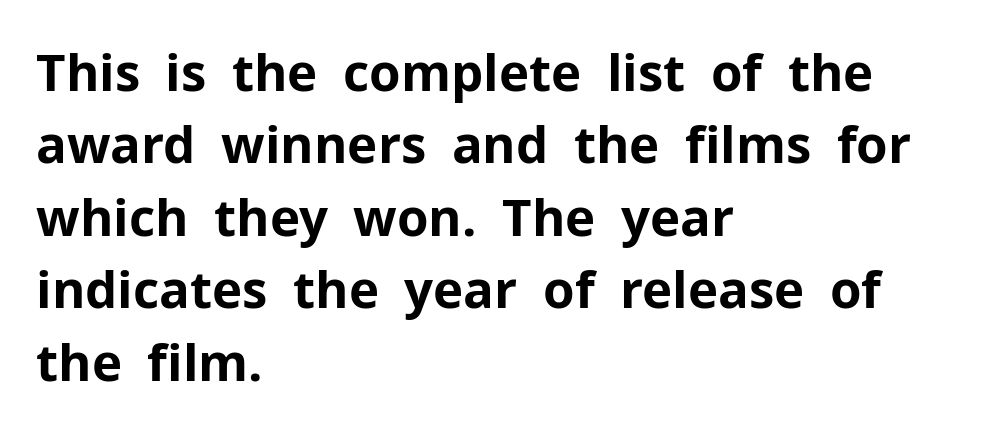
The image shows 51 px bold sans-serif type, upright; set left-aligned, normal line spacing (1.42x), normal letter spacing, not underlined; low stroke contrast and a medium x-height.
